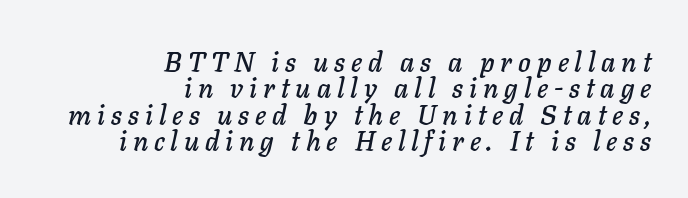
The image shows 27 px text type, italic (leaning right); set right-aligned, tight line spacing (0.98x), unusually wide letter spacing (+0.22 em), not underlined.
